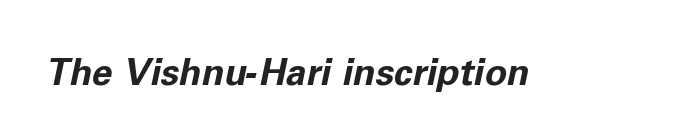
{"italic": "yes", "lean": "right", "slant_degrees": 11, "bold": "yes", "weight": "bold", "width": "normal", "stroke_contrast": "low", "x_height": "medium", "monospaced": "no", "underline": "no", "letter_spacing": "normal", "letter_spacing_em": 0.0, "glyph_px": 37}
